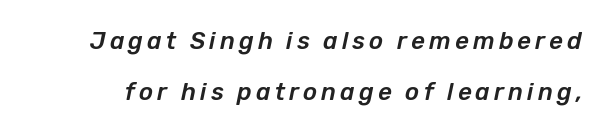
{"italic": "yes", "lean": "right", "slant_degrees": 12, "underline": "no", "line_spacing": "loose", "line_spacing_ratio": 2.13, "glyph_px": 24}
